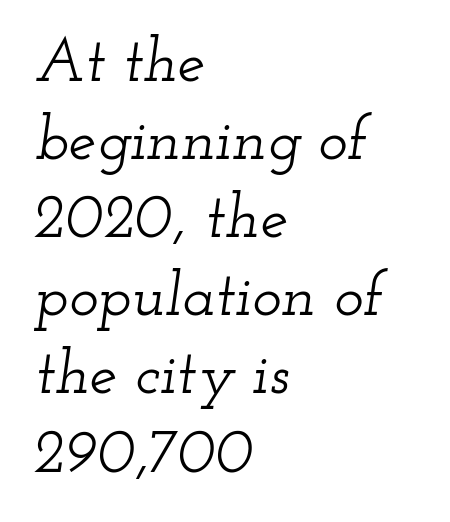
Q: Is the text italic (slanted)? A: Yes, it leans right by about 12 degrees.
Q: Is the typeface a serif or a sans-serif typeface? A: Serif.
Q: Is the text underlined? A: No.
Q: How is the paragraph aligned? A: Left-aligned.
Q: Is the spacing between letters normal or unusually wide? A: Normal.
Q: Is the spacing between lines tight, normal or loose? A: Normal.
Q: Width (condensed, normal, or wide)? A: Wide.
Q: Stroke contrast? A: Low.
Q: x-height? A: Small.
Q: Monospaced? A: No.
